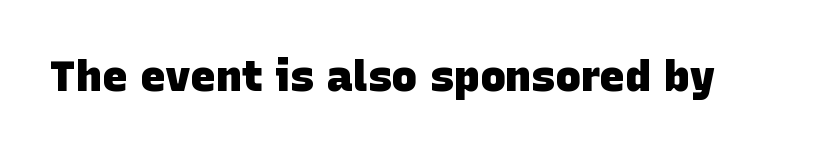
The image shows 43 px heavy sans-serif type; set normal letter spacing, not underlined; low stroke contrast and a large x-height.
